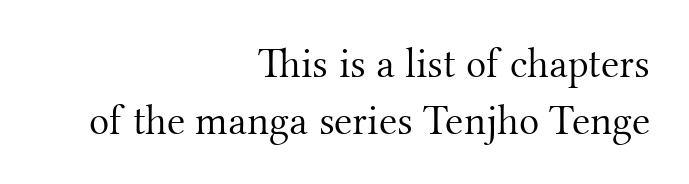
The image shows 42 px light serif type, upright; set right-aligned, normal line spacing (1.35x), normal letter spacing, not underlined; medium stroke contrast and a small x-height.
